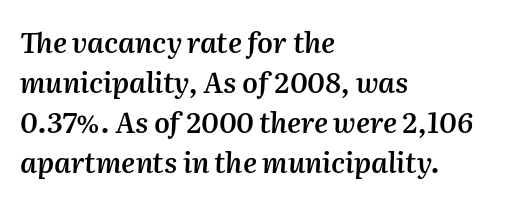
{"italic": "yes", "lean": "right", "slant_degrees": 2, "bold": "semi", "weight": "semibold", "width": "normal", "stroke_contrast": "medium", "x_height": "medium", "monospaced": "no", "underline": "no", "align": "left", "line_spacing": "normal", "line_spacing_ratio": 1.43, "letter_spacing": "normal", "letter_spacing_em": 0.0, "glyph_px": 28}
